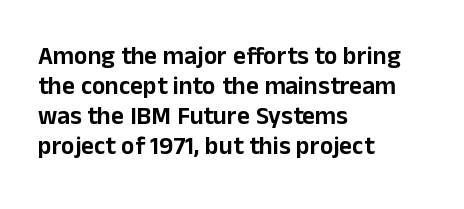
The image shows 25 px text type, upright; set left-aligned, line spacing 1.2x, normal letter spacing, not underlined.
